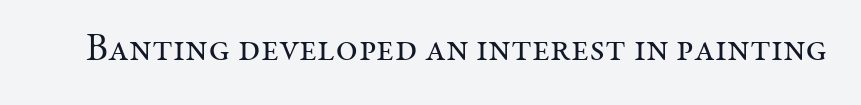
Decoration check: the copy has no underline. Note: serifs present on the glyphs. The passage shown is typed in a proportional face where columns would drift. How are the letters spaced? Ordinarily, with no added tracking. Weight: regular or lighter. Posture: vertical.
